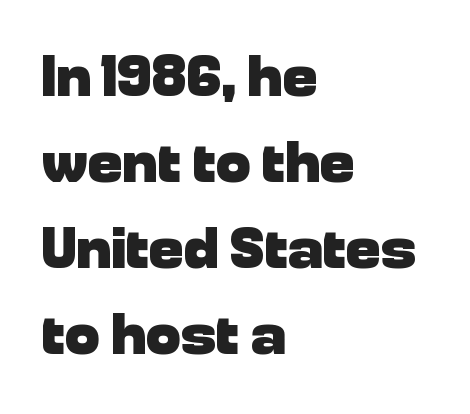
The rendering uses natural spacing where letterforms have individual widths. Baseline-to-baseline distance is the conventional proportion of letter height. The area under the type is left untouched. This is sans-serif lettering, the kind often seen on screens and signage. This sample uses plain, unmodified letter spacing.
